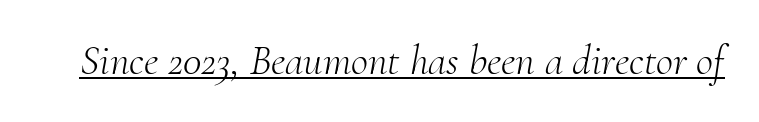
Q: Is the text bold? A: No.
Q: Is the text italic (slanted)? A: Yes, it leans right by about 10 degrees.
Q: Is the typeface a serif or a sans-serif typeface? A: Serif.
Q: Is the text underlined? A: Yes.
Q: Is the spacing between letters normal or unusually wide? A: Normal.
Q: Width (condensed, normal, or wide)? A: Normal.
Q: Stroke contrast? A: Medium.
Q: x-height? A: Small.
Q: Monospaced? A: No.
